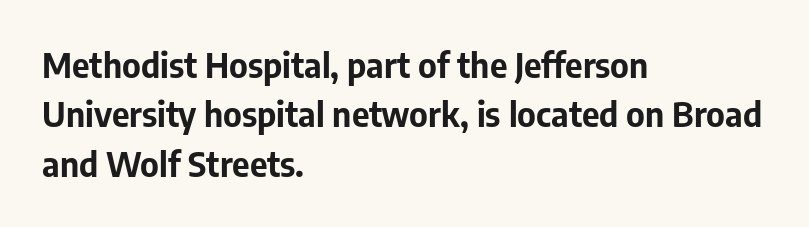
Q: Is the text bold? A: Yes.
Q: Is the text italic (slanted)? A: No, it is upright.
Q: Is the typeface a serif or a sans-serif typeface? A: Sans-serif.
Q: Is the text underlined? A: No.
Q: How is the paragraph aligned? A: Left-aligned.
Q: Is the spacing between letters normal or unusually wide? A: Normal.
Q: Is the spacing between lines tight, normal or loose? A: Normal.
Q: Width (condensed, normal, or wide)? A: Normal.
Q: Stroke contrast? A: Low.
Q: x-height? A: Medium.
Q: Monospaced? A: No.
